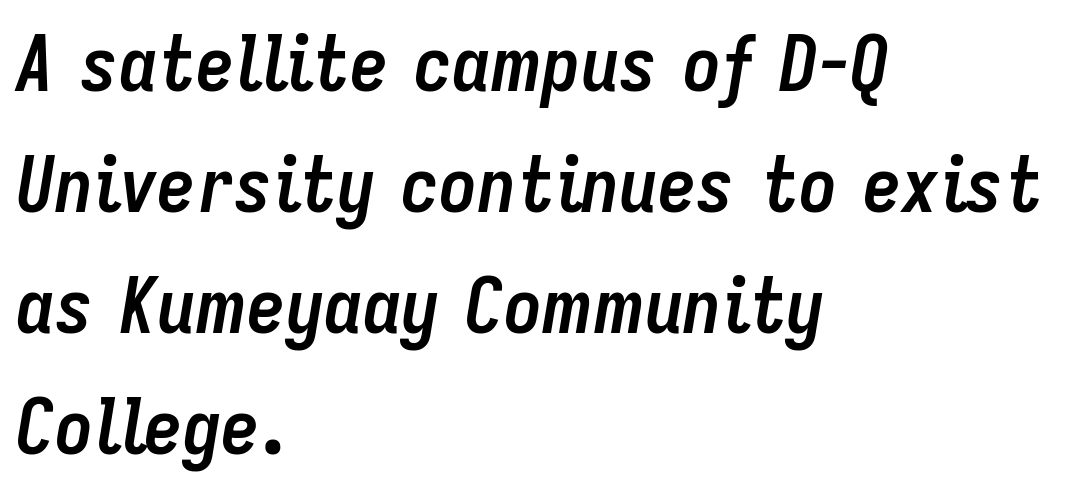
Do the characters align in a grid? No, the font is proportional. These lines sit exactly where default settings would place them. I'd describe the lettering as bold — thick and assertive. Observe the lean: these are italic letterforms. Clear beneath every line of the passage. These lines are set flush left with a ragged right edge.
